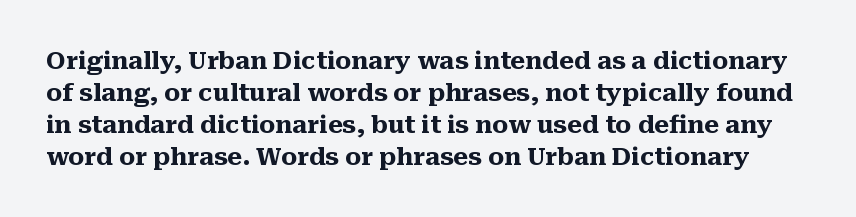
The image shows 24 px bold type, upright; set normal line spacing (1.33x), normal letter spacing, not underlined.
